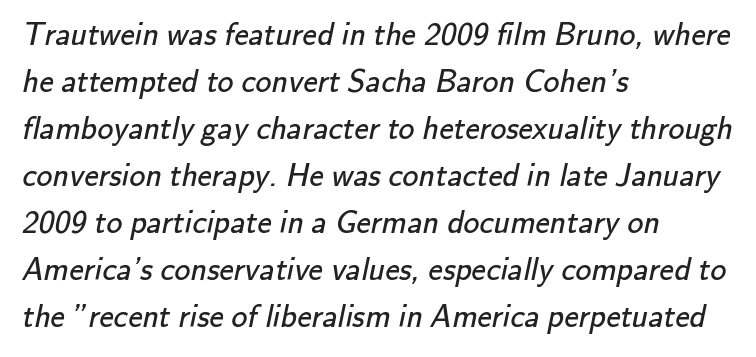
Q: Is the text bold? A: No.
Q: Is the typeface a serif or a sans-serif typeface? A: Sans-serif.
Q: Is the text underlined? A: No.
Q: How is the paragraph aligned? A: Left-aligned.
Q: Is the spacing between letters normal or unusually wide? A: Normal.
Q: Is the spacing between lines tight, normal or loose? A: Normal.
Q: Width (condensed, normal, or wide)? A: Normal.
Q: Stroke contrast? A: Low.
Q: x-height? A: Small.
Q: Monospaced? A: No.
